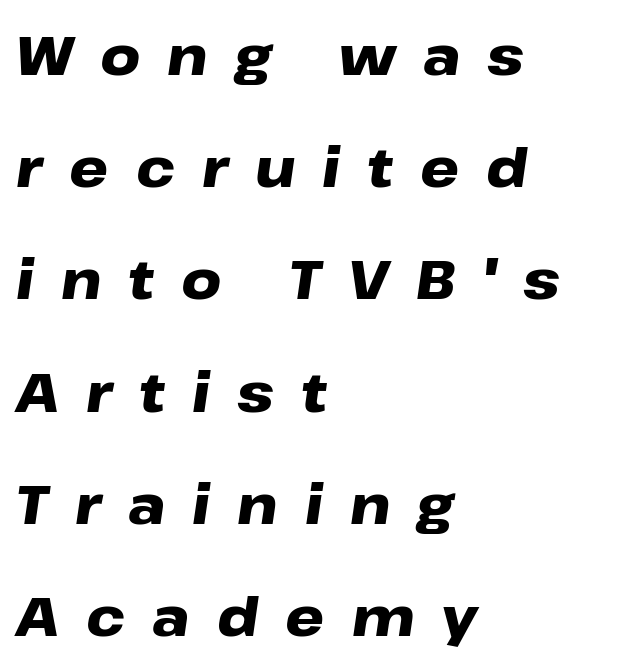
Q: Is the text bold? A: Yes.
Q: Is the text italic (slanted)? A: Yes, it leans right by about 8 degrees.
Q: Is the text underlined? A: No.
Q: How is the paragraph aligned? A: Left-aligned.
Q: Is the spacing between letters normal or unusually wide? A: Unusually wide.
Q: Is the spacing between lines tight, normal or loose? A: Loose.
Q: Width (condensed, normal, or wide)? A: Wide.
Q: Stroke contrast? A: Low.
Q: x-height? A: Medium.
Q: Monospaced? A: No.
